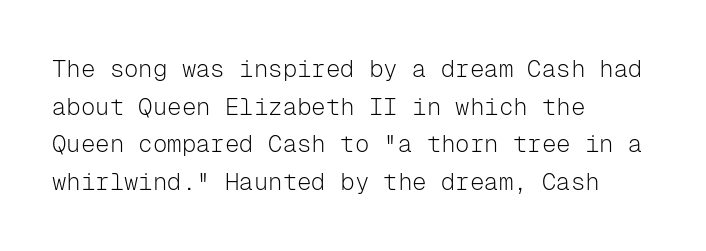
Q: Is the text bold? A: No.
Q: Is the text italic (slanted)? A: No, it is upright.
Q: Is the text underlined? A: No.
Q: How is the paragraph aligned? A: Left-aligned.
Q: Is the spacing between letters normal or unusually wide? A: Normal.
Q: Is the spacing between lines tight, normal or loose? A: Normal.
